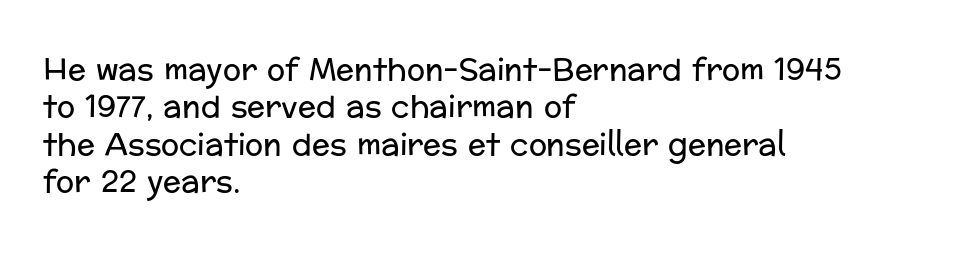
The block of text has a typical density, with ordinary space between rows. A clean baseline with only descenders dipping below it. Think of a printed novel: that variable character pitch is what you see here. Notice how the passage keeps a crisp vertical edge on the left only. Weight class: somewhere from thin through regular.
